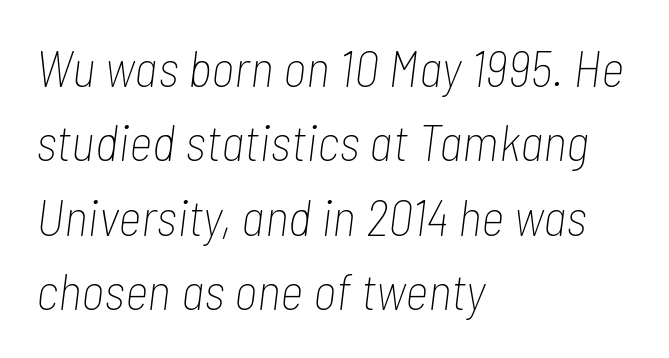
Q: Is the text bold? A: No.
Q: Is the text italic (slanted)? A: Yes, it leans right by about 7 degrees.
Q: Is the text underlined? A: No.
Q: How is the paragraph aligned? A: Left-aligned.
Q: Is the spacing between letters normal or unusually wide? A: Normal.
Q: Is the spacing between lines tight, normal or loose? A: Normal.
Q: Width (condensed, normal, or wide)? A: Condensed.
Q: Stroke contrast? A: Low.
Q: x-height? A: Medium.
Q: Monospaced? A: No.
